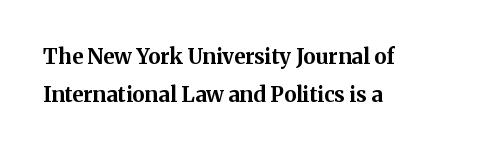
The image shows 21 px bold type, upright; set left-aligned, line spacing 1.83x, normal letter spacing, not underlined.
